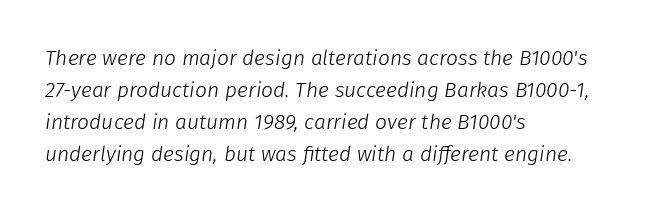
Q: Is the text bold? A: No.
Q: Is the text italic (slanted)? A: Yes, it leans right by about 8 degrees.
Q: Is the text underlined? A: No.
Q: How is the paragraph aligned? A: Left-aligned.
Q: Is the spacing between letters normal or unusually wide? A: Normal.
Q: Is the spacing between lines tight, normal or loose? A: Normal.
